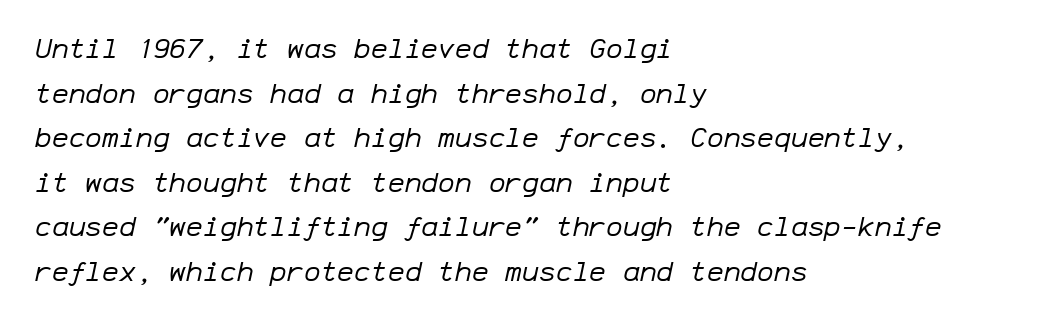
The image shows 28 px regular-weight type, italic (leaning right), monospaced; set left-aligned, normal line spacing (1.59x), normal letter spacing, not underlined; low stroke contrast and a medium x-height.
